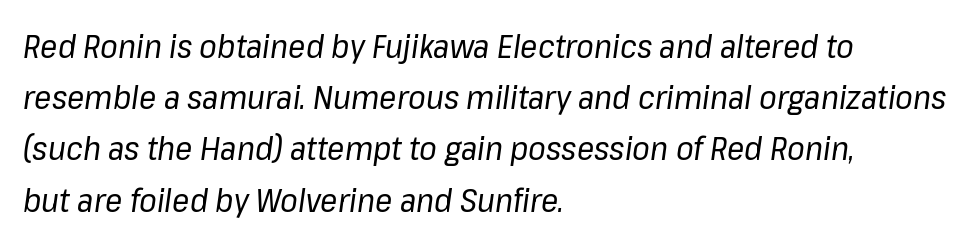
The image shows 32 px regular-weight type, italic (leaning right); set left-aligned, normal line spacing (1.6x), normal letter spacing, not underlined; low stroke contrast and a medium x-height.
